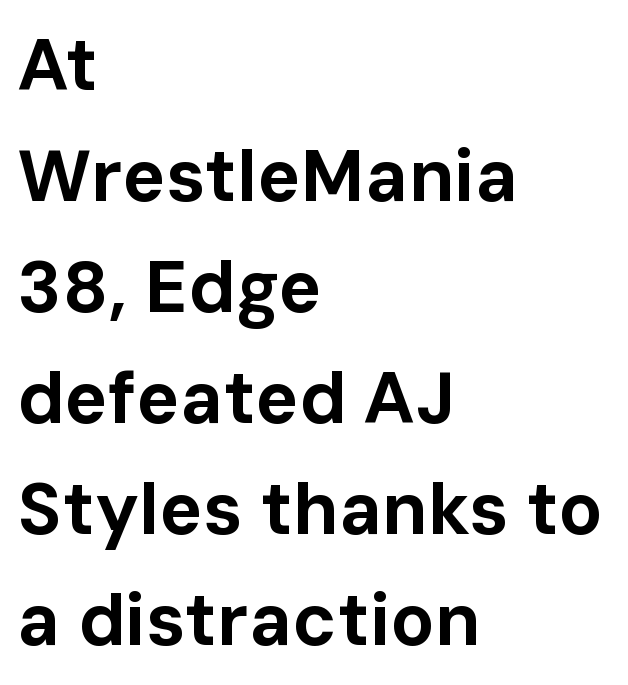
The image shows 73 px bold sans-serif type, upright; set left-aligned, normal line spacing (1.52x), normal letter spacing, not underlined; low stroke contrast and a medium x-height.
